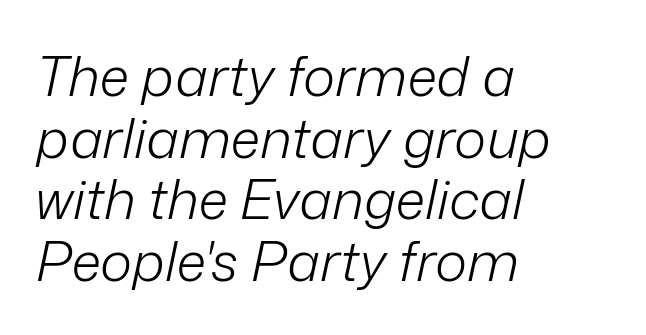
The image shows 55 px light type, italic (leaning right); set left-aligned, tight line spacing (1.12x), normal letter spacing, not underlined; low stroke contrast and a medium x-height.
